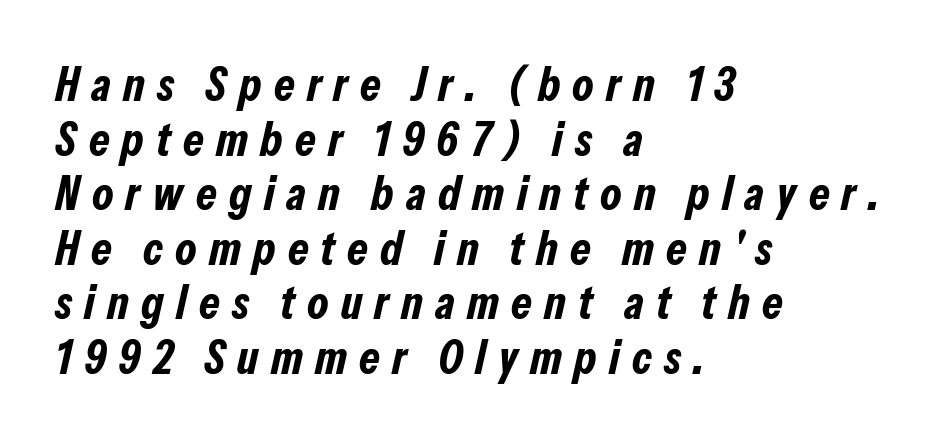
Q: Is the text bold? A: Yes.
Q: Is the text italic (slanted)? A: Yes, it leans right by about 13 degrees.
Q: Is the text underlined? A: No.
Q: How is the paragraph aligned? A: Left-aligned.
Q: Is the spacing between letters normal or unusually wide? A: Unusually wide.
Q: Width (condensed, normal, or wide)? A: Condensed.
Q: Stroke contrast? A: Low.
Q: x-height? A: Medium.
Q: Monospaced? A: No.
